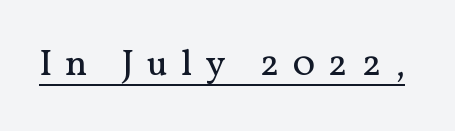
{"serif": "yes", "italic": "no", "bold": "no", "weight": "regular", "width": "normal", "stroke_contrast": "medium", "x_height": "medium", "monospaced": "no", "underline": "yes", "letter_spacing": "wide", "letter_spacing_em": 0.36, "glyph_px": 37}
